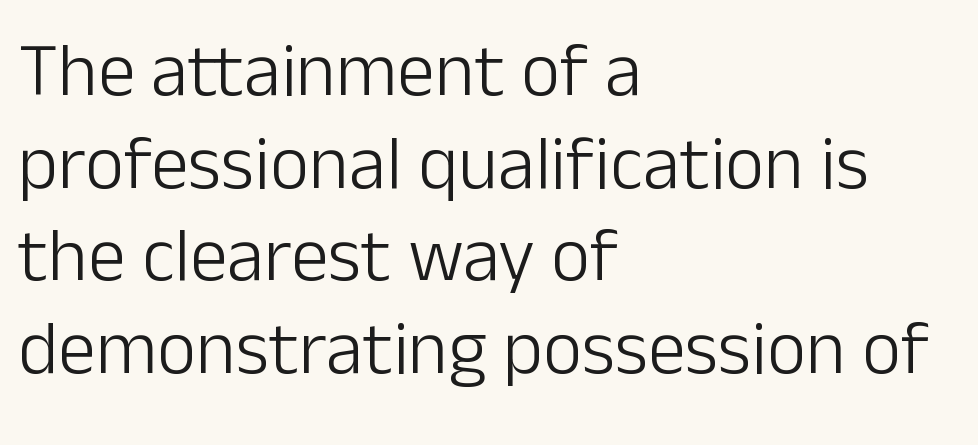
The image shows 76 px light sans-serif type, upright; set left-aligned, line spacing 1.22x, normal letter spacing, not underlined; low stroke contrast and a medium x-height.
